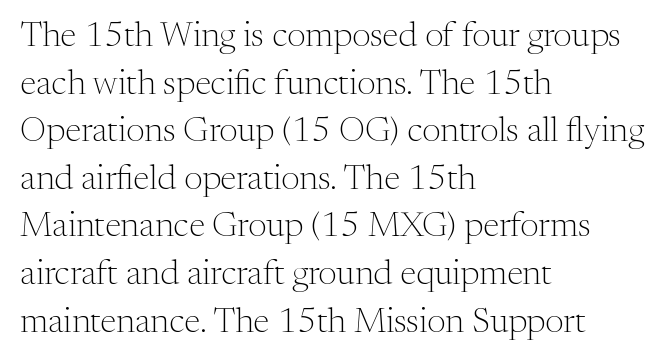
The image shows 35 px light serif type, upright; set left-aligned, normal line spacing (1.36x), normal letter spacing, not underlined; medium stroke contrast and a medium x-height.
